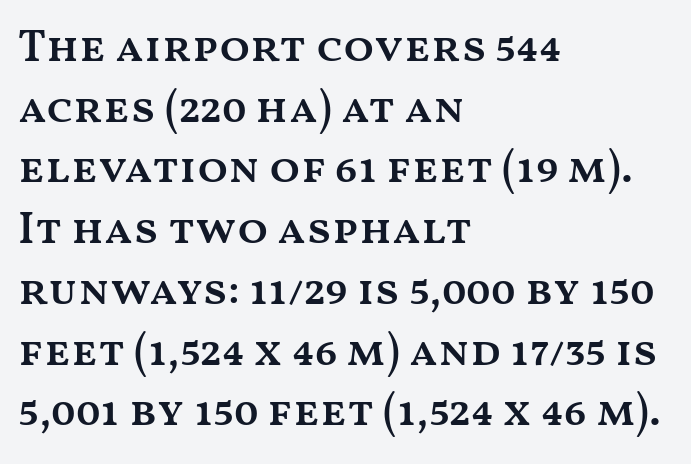
{"italic": "no", "bold": "semi", "weight": "semibold", "width": "wide", "stroke_contrast": "medium", "x_height": "medium", "monospaced": "no", "underline": "no", "align": "left", "line_spacing": "normal", "line_spacing_ratio": 1.35, "letter_spacing": "normal", "letter_spacing_em": 0.0, "glyph_px": 45}
